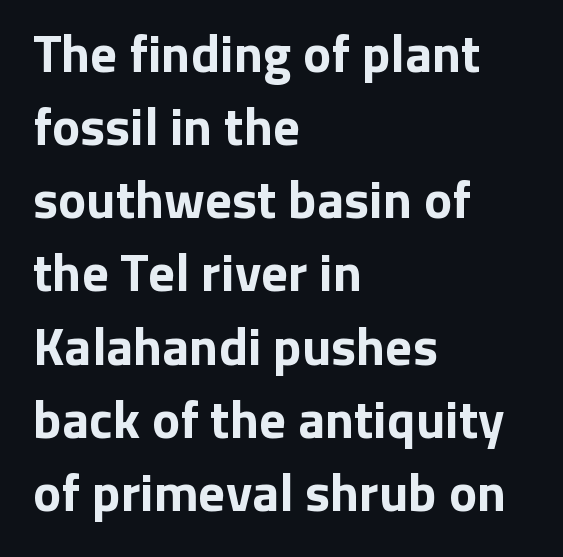
Q: Is the text bold? A: Yes.
Q: Is the text italic (slanted)? A: No, it is upright.
Q: Is the typeface a serif or a sans-serif typeface? A: Sans-serif.
Q: Is the text underlined? A: No.
Q: How is the paragraph aligned? A: Left-aligned.
Q: Is the spacing between letters normal or unusually wide? A: Normal.
Q: Is the spacing between lines tight, normal or loose? A: Normal.
Q: Width (condensed, normal, or wide)? A: Normal.
Q: Stroke contrast? A: Low.
Q: x-height? A: Medium.
Q: Monospaced? A: No.
